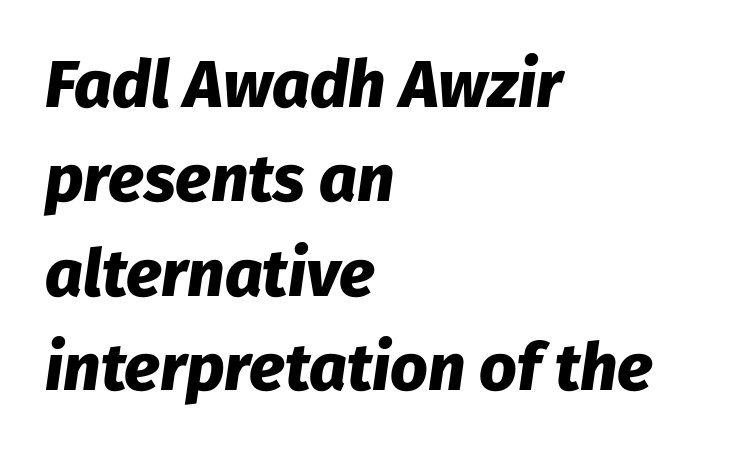
The image shows 66 px heavy type, italic (leaning right); set left-aligned, normal line spacing (1.43x), normal letter spacing, not underlined; low stroke contrast and a medium x-height.
